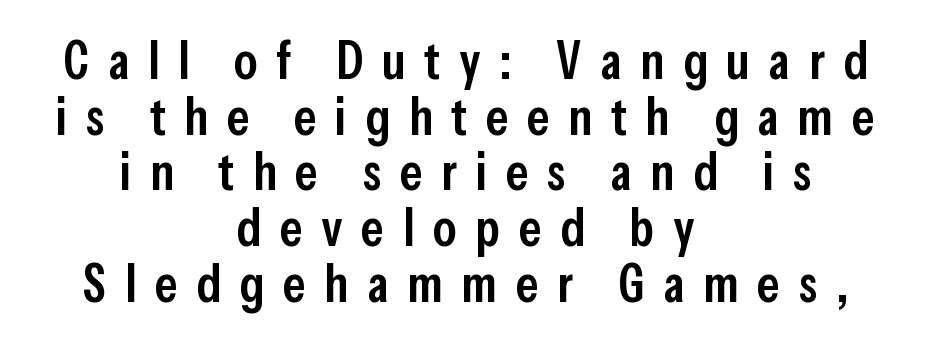
The image shows 53 px semibold, condensed sans-serif type, upright; set centered, tight line spacing (1.05x), unusually wide letter spacing (+0.35 em), not underlined; low stroke contrast and a medium x-height.
